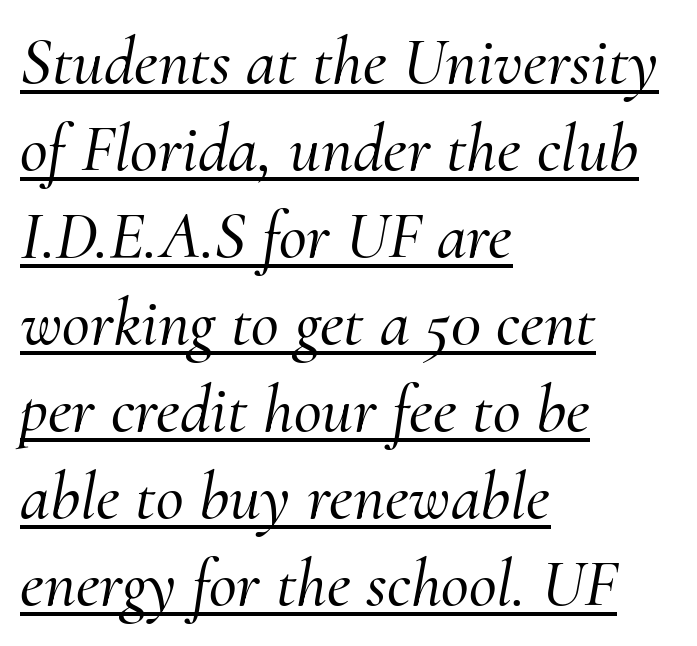
The ragged edge is on the right, which tells us the setting is flush left. The passage shown leans; its letterforms are oblique. Observe the ordinary spacing: letters are neighbours, not strangers. A typesetter would call this proportional, since set widths differ per character.
